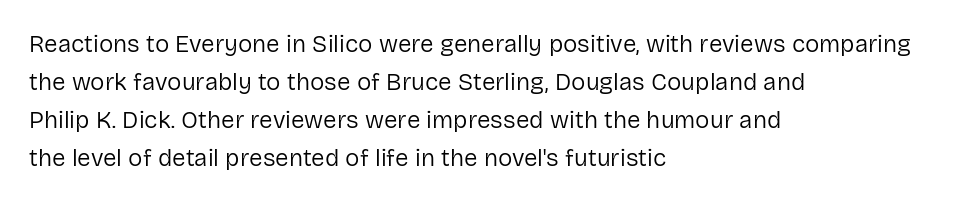
Caption: standard tracking, unaltered. How would I describe the line gaps? Plain and ordinary. Notice how the stems are strictly vertical — no italics here. The typeface has the unassuming heft of standard copy or less. The lines are quadded left.
